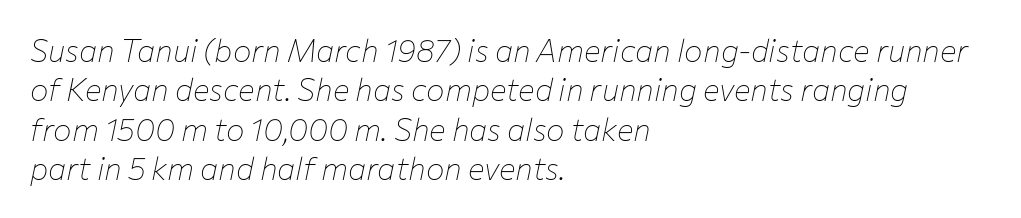
{"italic": "yes", "lean": "right", "slant_degrees": 12, "bold": "no", "weight": "thin", "width": "normal", "stroke_contrast": "low", "x_height": "medium", "monospaced": "no", "underline": "no", "align": "left", "line_spacing": "normal", "line_spacing_ratio": 1.27, "letter_spacing": "normal", "letter_spacing_em": 0.0, "glyph_px": 31}
